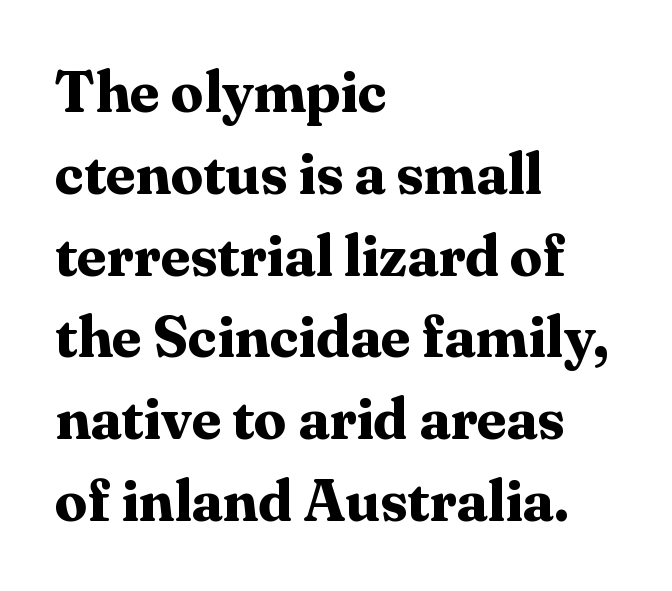
{"serif": "yes", "italic": "no", "bold": "yes", "weight": "bold", "width": "normal", "stroke_contrast": "medium", "x_height": "medium", "monospaced": "no", "underline": "no", "align": "left", "line_spacing": "normal", "line_spacing_ratio": 1.41, "letter_spacing": "normal", "letter_spacing_em": 0.0, "glyph_px": 58}
